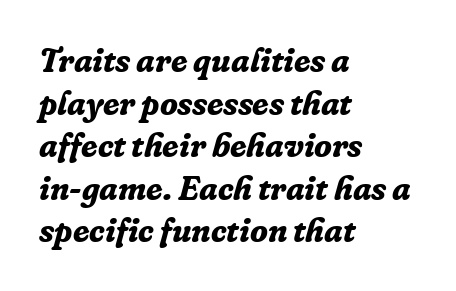
Q: Is the text bold? A: Yes.
Q: Is the text italic (slanted)? A: Yes, it leans right by about 16 degrees.
Q: Is the typeface a serif or a sans-serif typeface? A: Serif.
Q: Is the text underlined? A: No.
Q: How is the paragraph aligned? A: Left-aligned.
Q: Is the spacing between letters normal or unusually wide? A: Normal.
Q: Is the spacing between lines tight, normal or loose? A: Normal.
Q: Width (condensed, normal, or wide)? A: Normal.
Q: Stroke contrast? A: Low.
Q: x-height? A: Medium.
Q: Monospaced? A: No.
